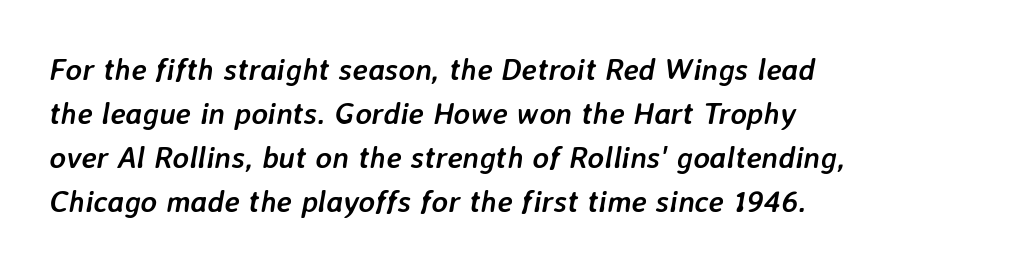
The image shows 31 px semibold type, italic (leaning right); set left-aligned, normal line spacing (1.42x), normal letter spacing, not underlined; low stroke contrast and a medium x-height.
